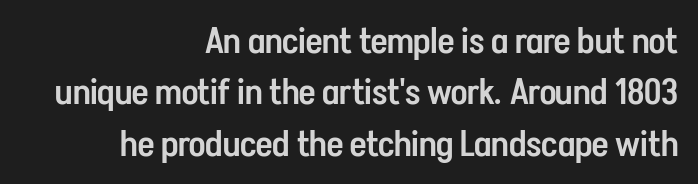
{"serif": "no", "italic": "no", "bold": "semi", "weight": "semibold", "width": "condensed", "stroke_contrast": "low", "x_height": "medium", "monospaced": "no", "underline": "no", "align": "right", "line_spacing": "normal", "line_spacing_ratio": 1.43, "letter_spacing": "normal", "letter_spacing_em": 0.0, "glyph_px": 36}
